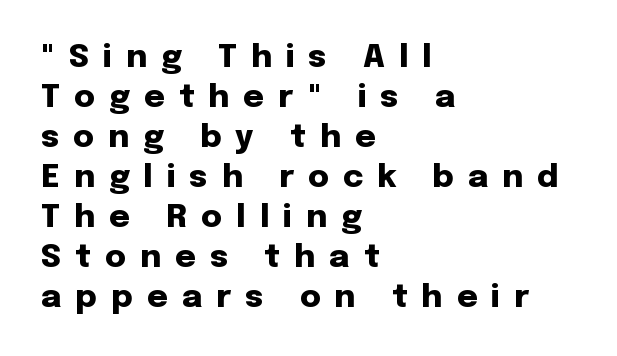
Q: Is the text bold? A: Yes.
Q: Is the text italic (slanted)? A: No, it is upright.
Q: Is the typeface a serif or a sans-serif typeface? A: Sans-serif.
Q: Is the text underlined? A: No.
Q: How is the paragraph aligned? A: Left-aligned.
Q: Is the spacing between letters normal or unusually wide? A: Unusually wide.
Q: Is the spacing between lines tight, normal or loose? A: Normal.
Q: Width (condensed, normal, or wide)? A: Normal.
Q: Stroke contrast? A: Low.
Q: x-height? A: Medium.
Q: Monospaced? A: No.
